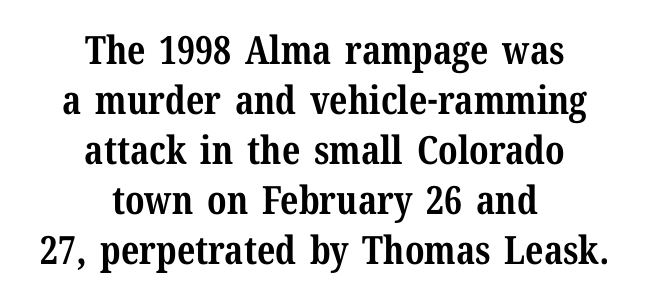
The image shows 39 px bold serif type, upright; set centered, normal line spacing (1.28x), normal letter spacing, not underlined; medium stroke contrast and a medium x-height.
